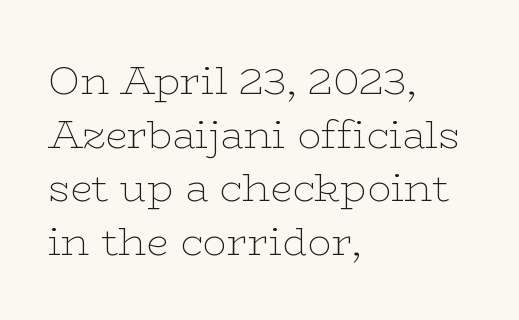
The strokes are not fattened; the text isn't bold. The rendering uses natural spacing where letterforms have individual widths. Upright lettering throughout. Is there much room between lines? A standard amount, neither cramped nor airy. These lines are set flush left with a ragged right edge.
